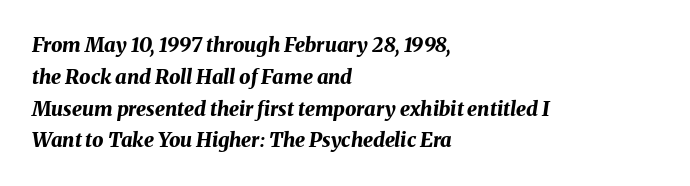
Q: Is the text bold? A: Yes.
Q: Is the text italic (slanted)? A: Yes, it leans right by about 8 degrees.
Q: Is the text underlined? A: No.
Q: How is the paragraph aligned? A: Left-aligned.
Q: Is the spacing between letters normal or unusually wide? A: Normal.
Q: Is the spacing between lines tight, normal or loose? A: Normal.
